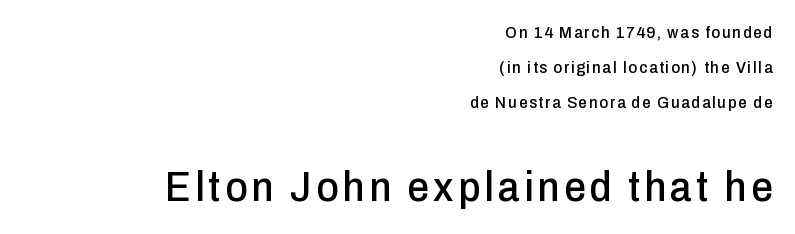
The image shows 43 px condensed sans-serif type, upright; set right-aligned, loose line spacing (2.07x), not underlined; the second (bottom) block is 2.53x larger; low stroke contrast and a medium x-height.
